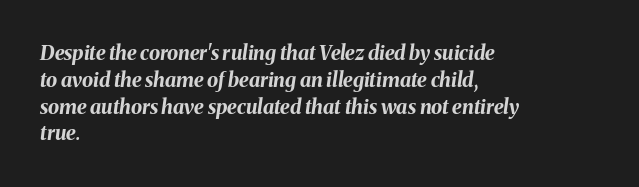
Observe the ordinary spacing: letters are neighbours, not strangers. The rendering uses a bold face; every stroke is thick and dark. Leftover space on each line is placed entirely after the last word. The strip under each line holds only bare page. The designer left line spacing at the default.
